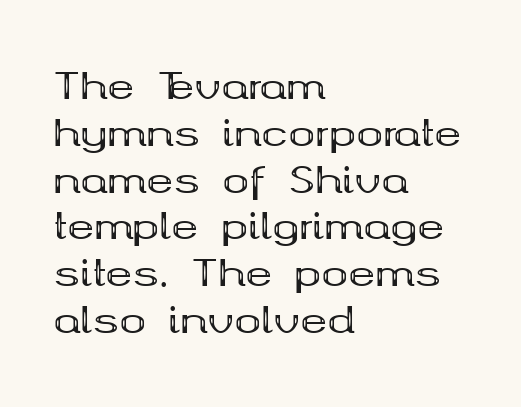
{"serif": "yes", "italic": "no", "bold": "yes", "weight": "bold", "width": "wide", "stroke_contrast": "medium", "x_height": "medium", "monospaced": "no", "underline": "no", "align": "left", "line_spacing": "normal", "line_spacing_ratio": 1.3, "letter_spacing": "normal", "letter_spacing_em": 0.0, "glyph_px": 36}
